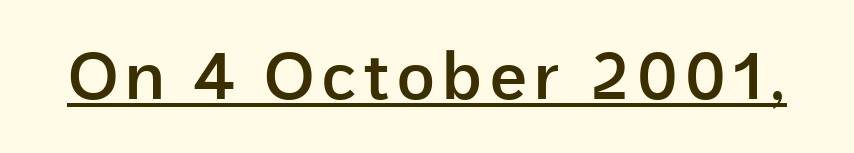
Nothing sits at the stroke ends, so this counts as sans-serif. Varying glyph widths throughout — classic text-font behaviour. What weight is shown? A semibold, between regular and bold. Honestly, the underline is the first thing you notice here.
